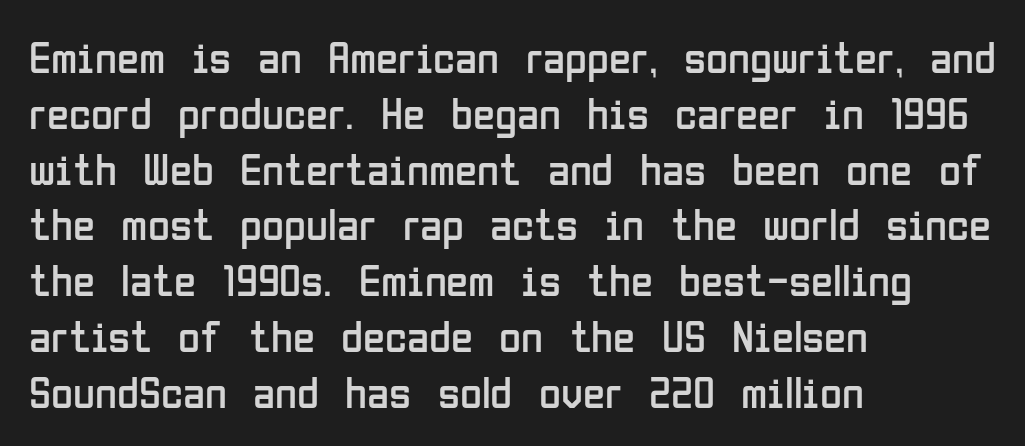
{"serif": "no", "italic": "no", "bold": "no", "weight": "regular", "width": "condensed", "stroke_contrast": "low", "x_height": "medium", "monospaced": "no", "underline": "no", "align": "left", "line_spacing_ratio": 1.24, "letter_spacing": "normal", "letter_spacing_em": 0.0, "glyph_px": 45}
